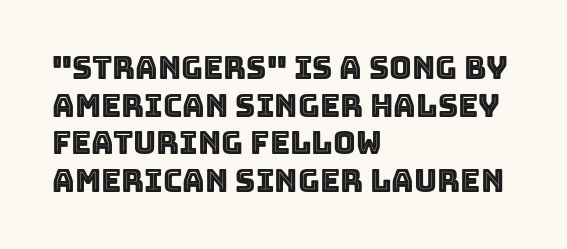
{"italic": "no", "width": "normal", "x_height": "large", "monospaced": "no", "underline": "no", "align": "left", "line_spacing_ratio": 1.21, "letter_spacing": "normal", "letter_spacing_em": 0.0, "glyph_px": 31}
